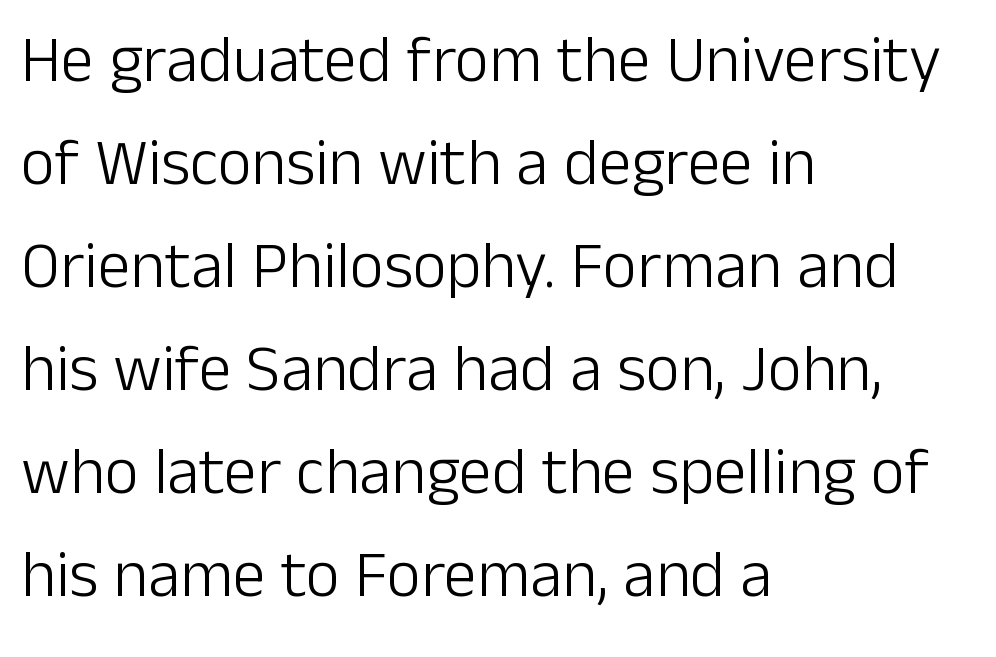
{"serif": "no", "italic": "no", "bold": "no", "weight": "light", "width": "normal", "stroke_contrast": "low", "x_height": "medium", "monospaced": "no", "underline": "no", "align": "left", "line_spacing": "normal", "line_spacing_ratio": 1.56, "letter_spacing": "normal", "letter_spacing_em": 0.0, "glyph_px": 66}
